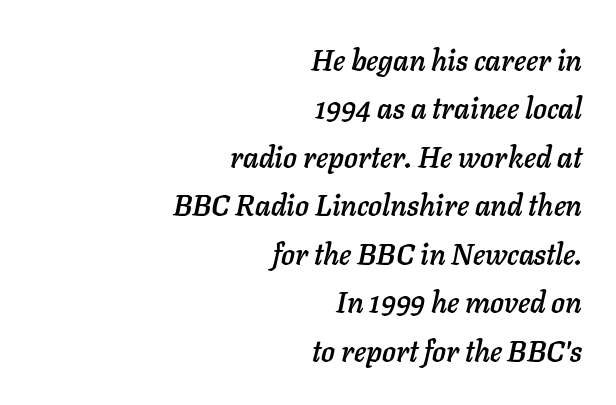
The image shows 29 px text type, italic (leaning right); set right-aligned, normal line spacing (1.67x), normal letter spacing, not underlined; low stroke contrast and a medium x-height.
